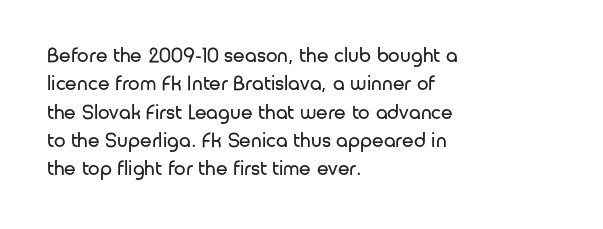
Q: Is the text bold? A: No.
Q: Is the text italic (slanted)? A: No, it is upright.
Q: Is the text underlined? A: No.
Q: How is the paragraph aligned? A: Left-aligned.
Q: Is the spacing between letters normal or unusually wide? A: Normal.
Q: Is the spacing between lines tight, normal or loose? A: Normal.
